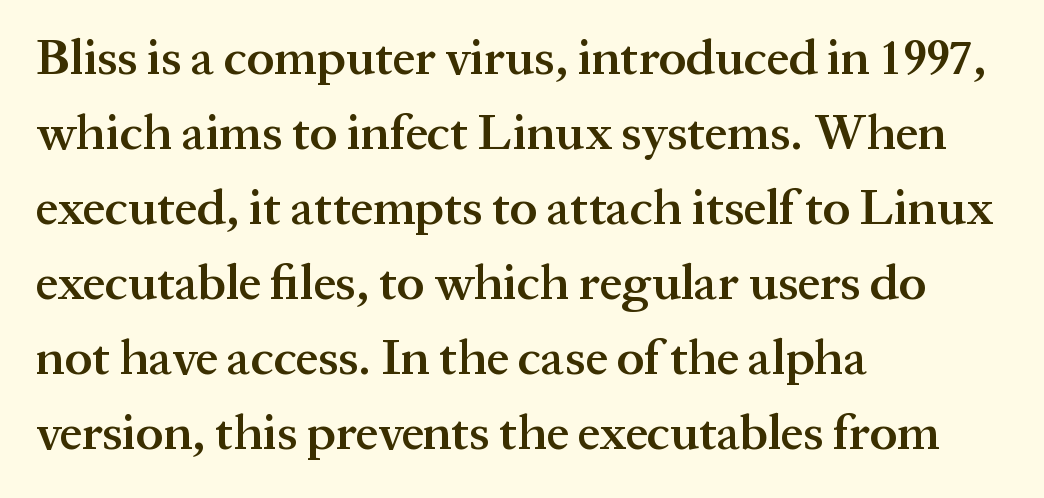
The image shows 50 px semibold serif type, upright; set left-aligned, normal line spacing (1.5x), normal letter spacing, not underlined; medium stroke contrast and a medium x-height.
